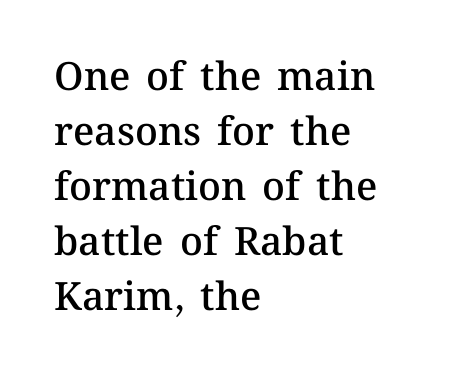
{"italic": "no", "bold": "semi", "weight": "semibold", "width": "normal", "stroke_contrast": "medium", "x_height": "medium", "monospaced": "no", "underline": "no", "align": "left", "line_spacing": "normal", "line_spacing_ratio": 1.41, "letter_spacing": "normal", "letter_spacing_em": 0.0, "glyph_px": 39}
